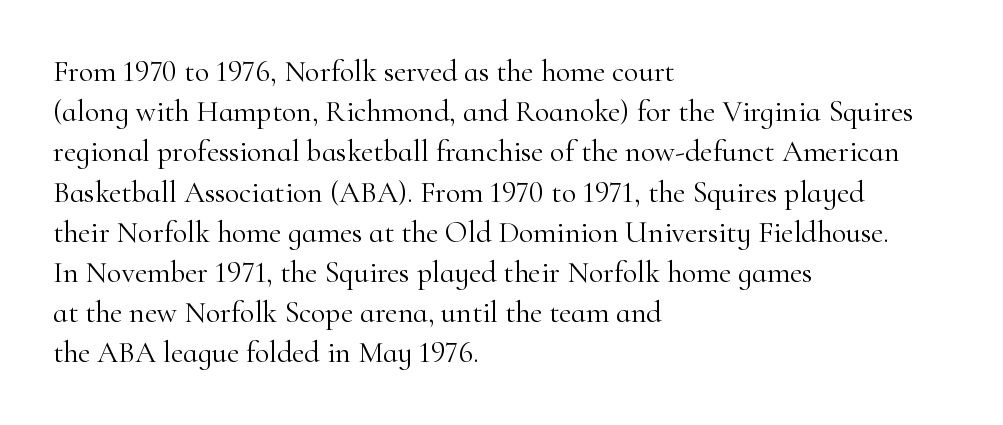
The image shows 30 px light serif type, upright; set left-aligned, normal line spacing (1.34x), normal letter spacing, not underlined; high stroke contrast and a small x-height.
